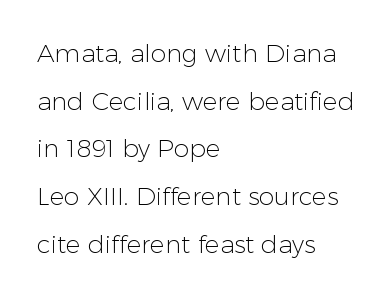
{"italic": "no", "bold": "no", "underline": "no", "align": "left", "line_spacing": "loose", "line_spacing_ratio": 1.91, "letter_spacing": "normal", "letter_spacing_em": 0.0, "glyph_px": 25}
